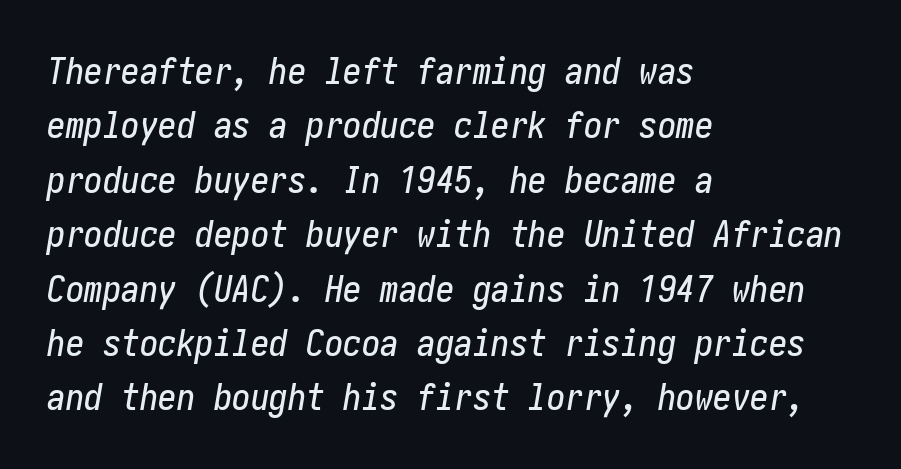
Q: Is the text italic (slanted)? A: Yes, it leans right by about 10 degrees.
Q: Is the text underlined? A: No.
Q: How is the paragraph aligned? A: Left-aligned.
Q: Is the spacing between letters normal or unusually wide? A: Normal.
Q: Is the spacing between lines tight, normal or loose? A: Normal.
Q: Width (condensed, normal, or wide)? A: Condensed.
Q: Stroke contrast? A: Low.
Q: x-height? A: Medium.
